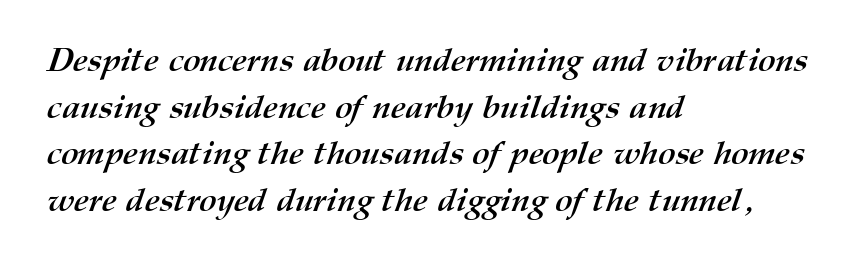
The image shows 33 px semibold type; set left-aligned, normal line spacing (1.41x), normal letter spacing, not underlined; medium stroke contrast and a medium x-height.
